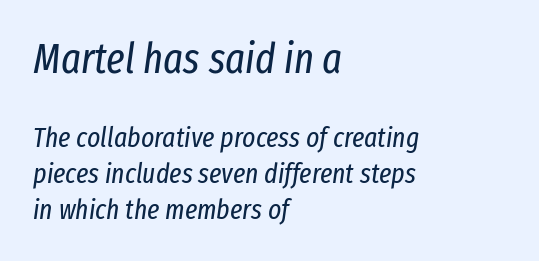
{"italic": "yes", "lean": "right", "slant_degrees": 8, "bold": "no", "weight": "regular", "width": "condensed", "stroke_contrast": "low", "x_height": "medium", "monospaced": "no", "underline": "no", "align": "left", "line_spacing": "normal", "line_spacing_ratio": 1.28, "letter_spacing": "normal", "letter_spacing_em": 0.0, "larger_block": "first", "size_ratio": 1.5, "glyph_px": 42}
